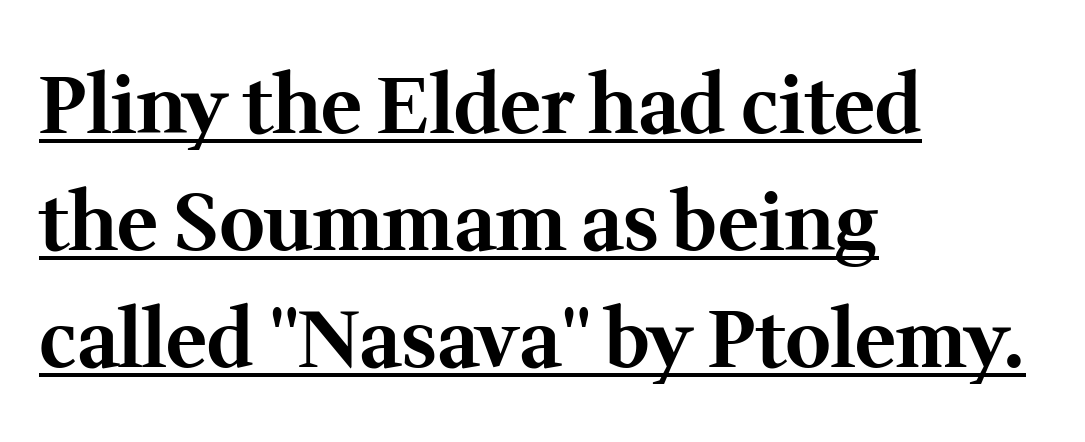
{"serif": "yes", "italic": "no", "bold": "yes", "weight": "bold", "width": "normal", "stroke_contrast": "medium", "x_height": "medium", "monospaced": "no", "underline": "yes", "align": "left", "line_spacing": "normal", "line_spacing_ratio": 1.5, "letter_spacing": "normal", "letter_spacing_em": 0.0, "glyph_px": 78}
